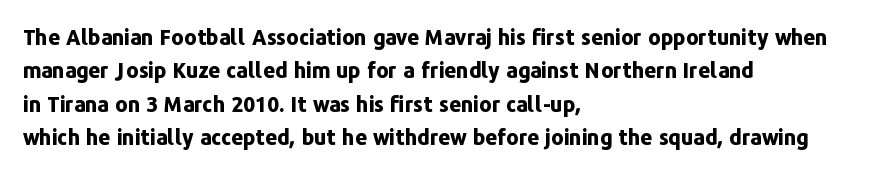
Q: Is the text bold? A: Yes.
Q: Is the text italic (slanted)? A: No, it is upright.
Q: Is the text underlined? A: No.
Q: How is the paragraph aligned? A: Left-aligned.
Q: Is the spacing between letters normal or unusually wide? A: Normal.
Q: Is the spacing between lines tight, normal or loose? A: Normal.
